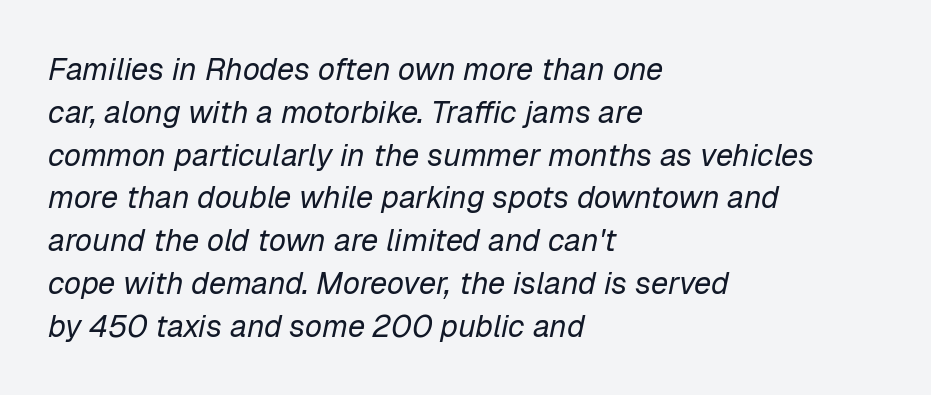
{"italic": "yes", "lean": "right", "slant_degrees": 12, "bold": "no", "weight": "regular", "width": "normal", "stroke_contrast": "low", "x_height": "medium", "monospaced": "no", "underline": "no", "align": "left", "line_spacing": "normal", "line_spacing_ratio": 1.38, "letter_spacing": "normal", "letter_spacing_em": 0.0, "glyph_px": 31}
